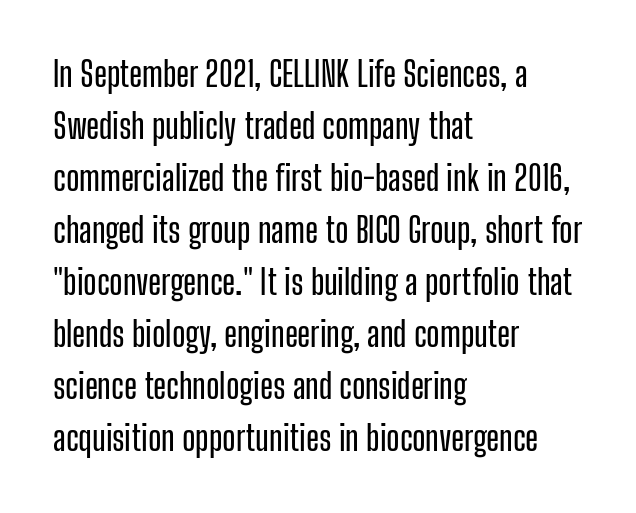
The image shows 34 px condensed sans-serif type, upright; set left-aligned, normal line spacing (1.53x), normal letter spacing, not underlined; low stroke contrast and a medium x-height.
